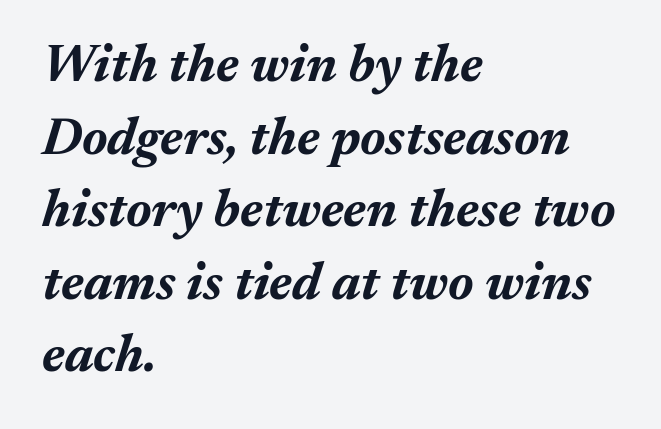
Q: Is the text bold? A: Yes.
Q: Is the text italic (slanted)? A: Yes, it leans right by about 17 degrees.
Q: Is the text underlined? A: No.
Q: How is the paragraph aligned? A: Left-aligned.
Q: Is the spacing between letters normal or unusually wide? A: Normal.
Q: Is the spacing between lines tight, normal or loose? A: Normal.
Q: Width (condensed, normal, or wide)? A: Normal.
Q: Stroke contrast? A: Medium.
Q: x-height? A: Medium.
Q: Monospaced? A: No.
